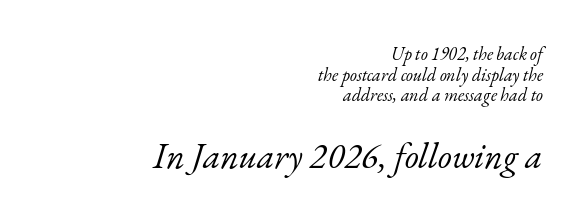
The image shows 36 px light serif type, italic (leaning right); set right-aligned, tight line spacing (1.14x), normal letter spacing, not underlined; the second (bottom) block is 2.0x larger; low stroke contrast and a small x-height.
